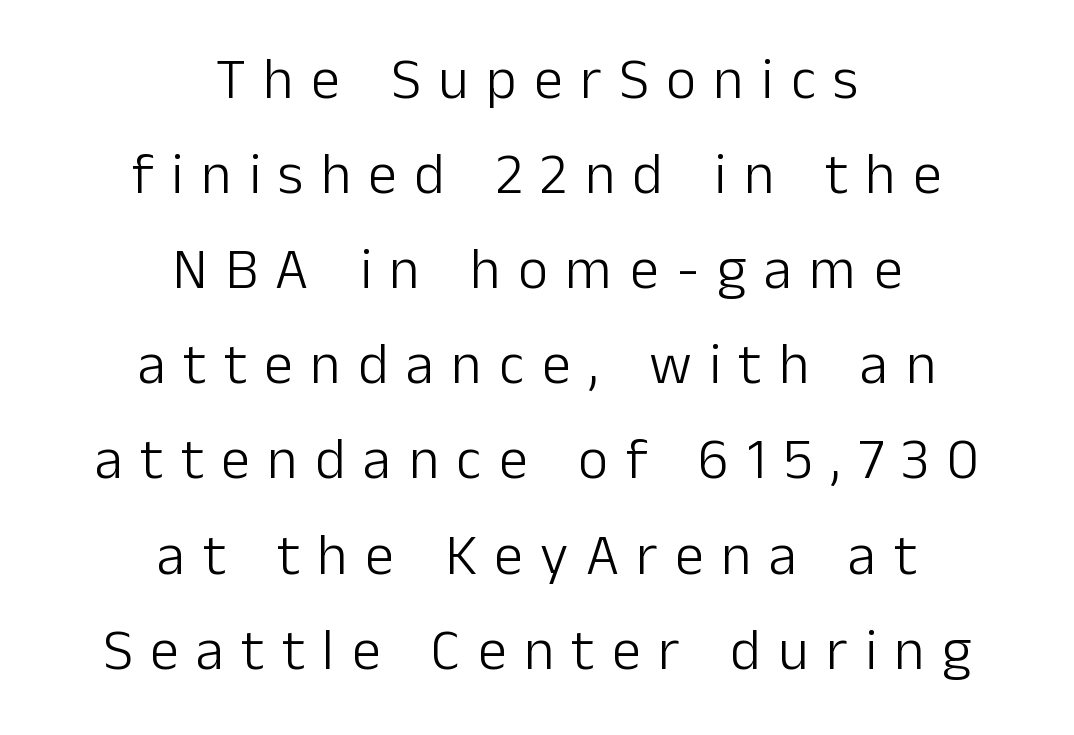
The tracking reads as deliberately expanded to a designer's eye. Stroke thickness stays within the range of a standard reading face or lighter. These lines are rendered in a variable-pitch font. This block has exactly the height ordinary leading produces. Nope, no serifs anywhere on these letters.
